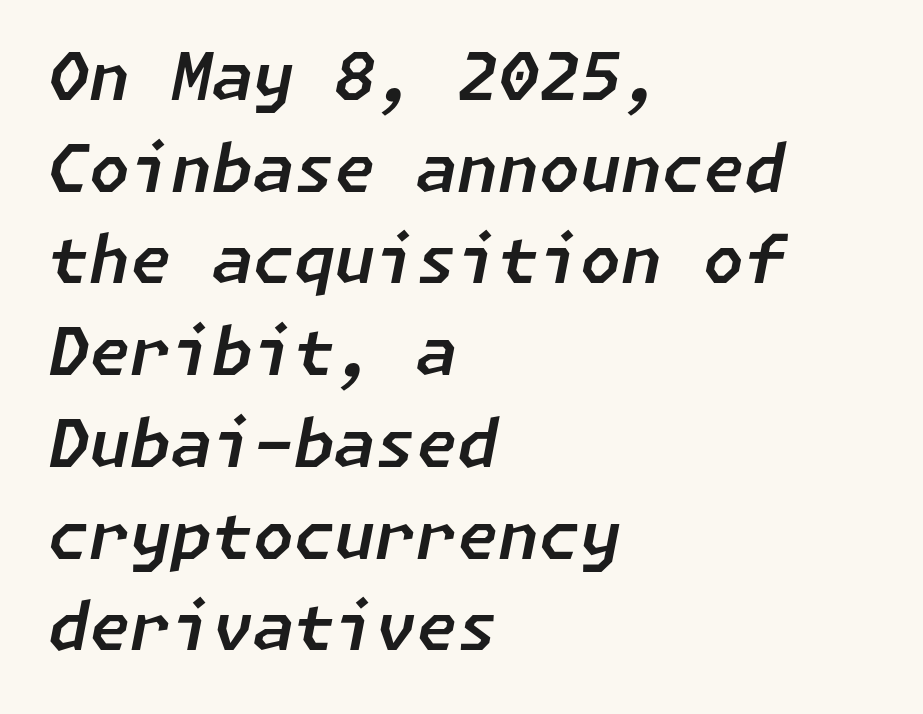
Q: Is the text italic (slanted)? A: Yes, it leans right by about 11 degrees.
Q: Is the text underlined? A: No.
Q: How is the paragraph aligned? A: Left-aligned.
Q: Is the spacing between letters normal or unusually wide? A: Normal.
Q: Is the spacing between lines tight, normal or loose? A: Normal.
Q: Width (condensed, normal, or wide)? A: Normal.
Q: Stroke contrast? A: Low.
Q: x-height? A: Medium.
